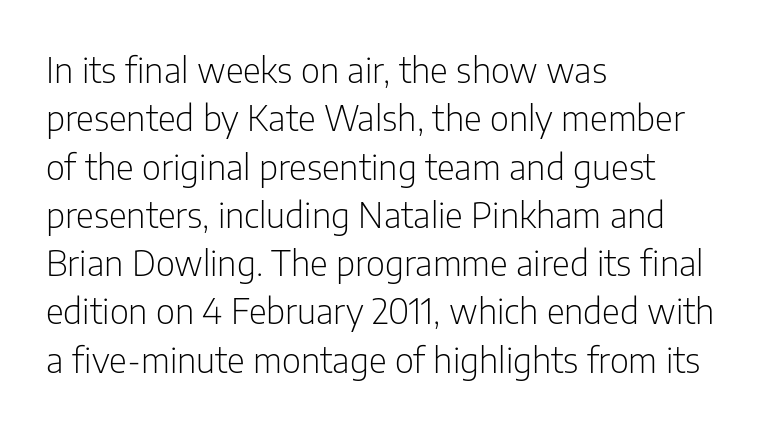
Q: Is the text bold? A: No.
Q: Is the text italic (slanted)? A: No, it is upright.
Q: Is the typeface a serif or a sans-serif typeface? A: Sans-serif.
Q: Is the text underlined? A: No.
Q: How is the paragraph aligned? A: Left-aligned.
Q: Is the spacing between letters normal or unusually wide? A: Normal.
Q: Is the spacing between lines tight, normal or loose? A: Normal.
Q: Width (condensed, normal, or wide)? A: Condensed.
Q: Stroke contrast? A: Low.
Q: x-height? A: Medium.
Q: Monospaced? A: No.
